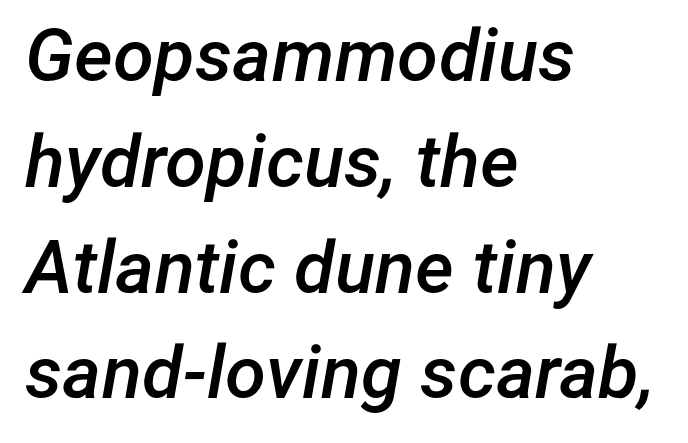
{"italic": "yes", "lean": "right", "slant_degrees": 12, "bold": "semi", "weight": "semibold", "width": "normal", "stroke_contrast": "low", "x_height": "medium", "monospaced": "no", "underline": "no", "align": "left", "line_spacing": "normal", "line_spacing_ratio": 1.43, "letter_spacing": "normal", "letter_spacing_em": 0.0, "glyph_px": 74}
